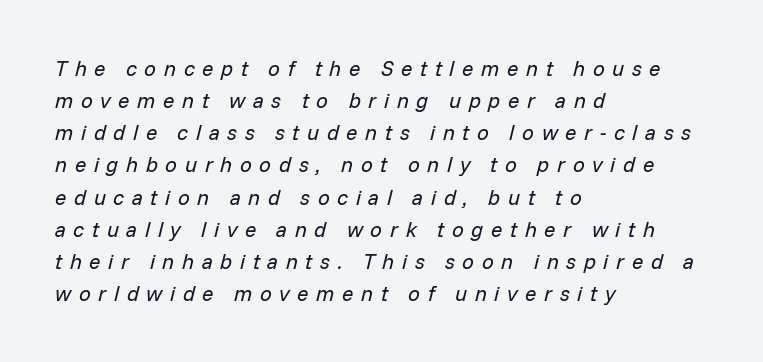
Short and long lines alike share a common starting point at left. Honestly, the row spacing looks completely unremarkable. This is oblique type, the kind used for emphasis or titles. Caption: expanded tracking, letters set apart. The foot of each line stays bare and open.
